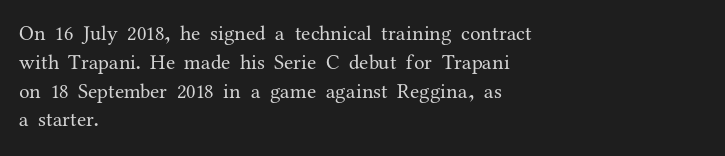
Each new line begins a customary step beneath the previous one. Stems here are at most as thick as an everyday book face. Words appear dense and cohesive because spacing is normal. Descenders hang freely into open space. The axis of the letterforms is exactly vertical.
